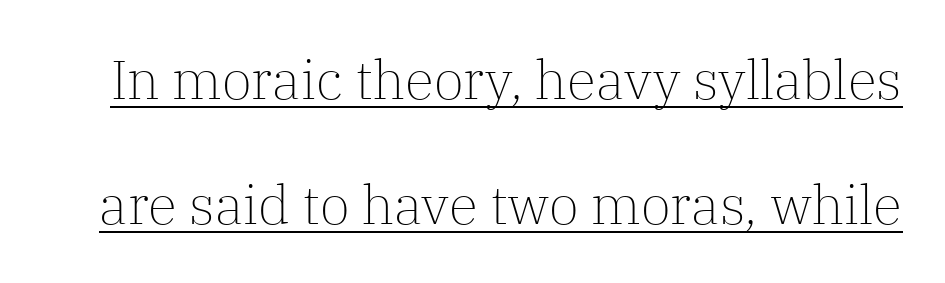
Q: Is the text bold? A: No.
Q: Is the text italic (slanted)? A: No, it is upright.
Q: Is the typeface a serif or a sans-serif typeface? A: Serif.
Q: Is the text underlined? A: Yes.
Q: Is the spacing between letters normal or unusually wide? A: Normal.
Q: Is the spacing between lines tight, normal or loose? A: Loose.
Q: Width (condensed, normal, or wide)? A: Normal.
Q: Stroke contrast? A: Low.
Q: x-height? A: Medium.
Q: Monospaced? A: No.
